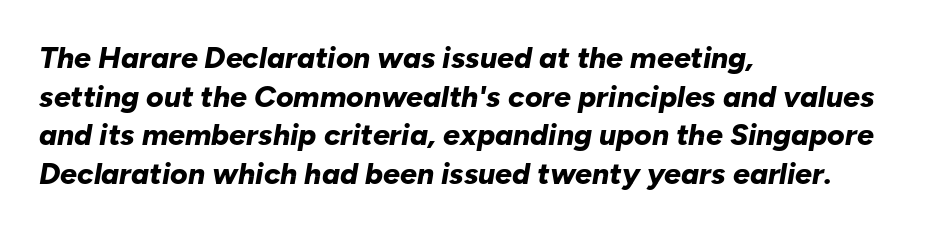
The image shows 30 px bold type, italic (leaning right); set left-aligned, normal line spacing (1.29x), normal letter spacing, not underlined; low stroke contrast and a medium x-height.
